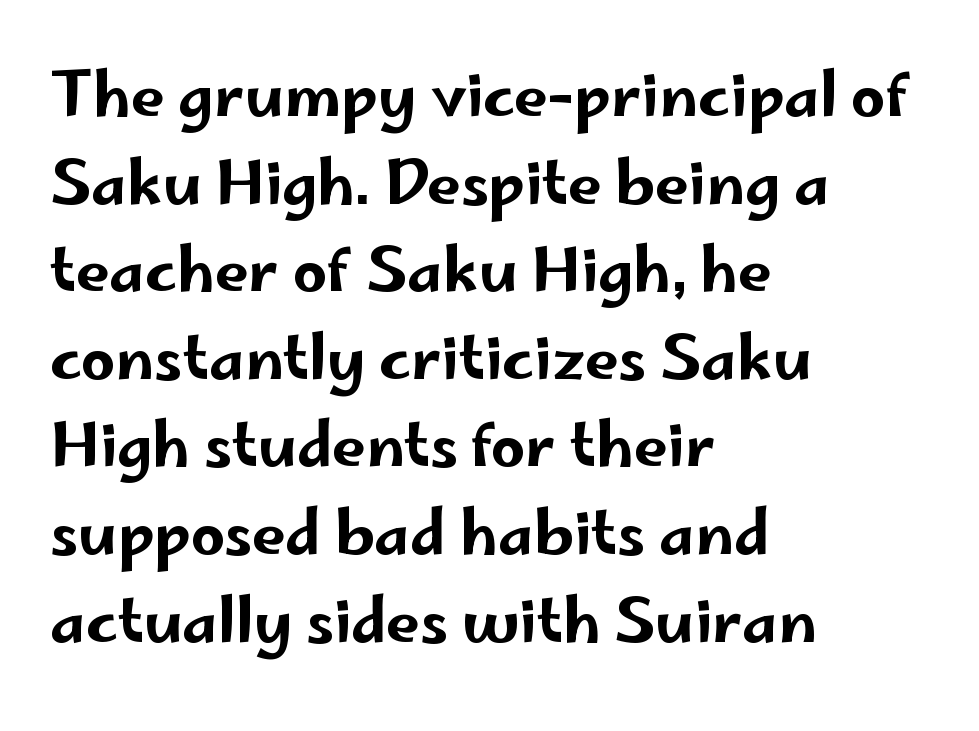
Q: Is the text italic (slanted)? A: No, it is upright.
Q: Is the typeface a serif or a sans-serif typeface? A: Sans-serif.
Q: Is the text underlined? A: No.
Q: How is the paragraph aligned? A: Left-aligned.
Q: Is the spacing between letters normal or unusually wide? A: Normal.
Q: Is the spacing between lines tight, normal or loose? A: Normal.
Q: Width (condensed, normal, or wide)? A: Wide.
Q: Stroke contrast? A: Low.
Q: x-height? A: Small.
Q: Monospaced? A: No.
